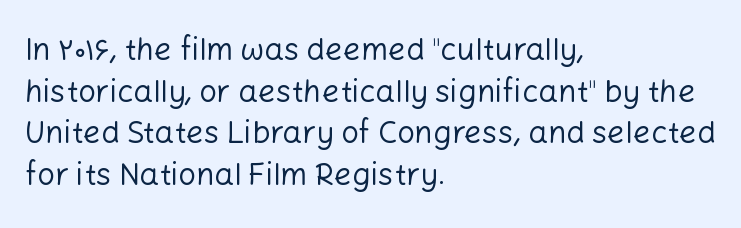
{"serif": "no", "italic": "no", "bold": "no", "weight": "regular", "width": "normal", "stroke_contrast": "low", "x_height": "medium", "monospaced": "no", "underline": "no", "align": "left", "line_spacing": "normal", "line_spacing_ratio": 1.34, "letter_spacing": "normal", "letter_spacing_em": 0.0, "glyph_px": 31}
